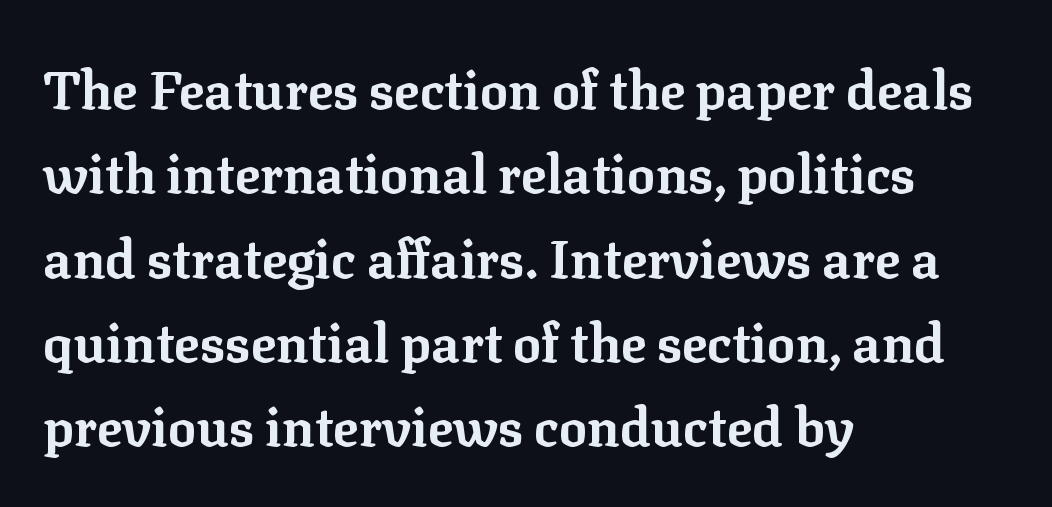
The image shows 53 px bold serif type, upright; set left-aligned, normal line spacing (1.59x), normal letter spacing, not underlined; low stroke contrast and a medium x-height.
